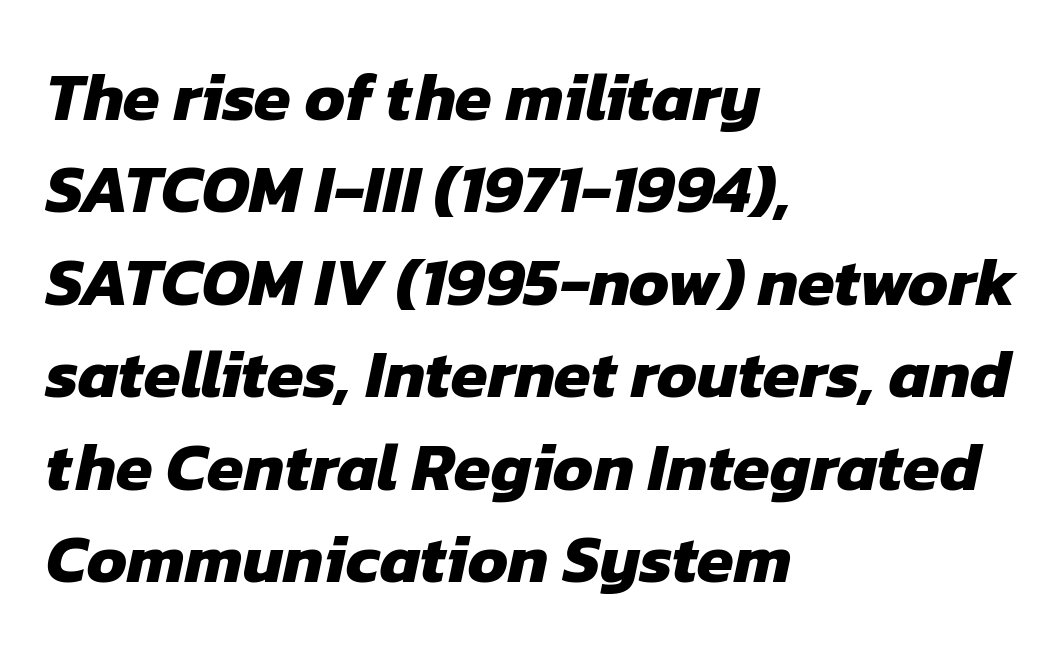
Q: Is the text bold? A: Yes.
Q: Is the typeface a serif or a sans-serif typeface? A: Sans-serif.
Q: Is the text underlined? A: No.
Q: How is the paragraph aligned? A: Left-aligned.
Q: Is the spacing between letters normal or unusually wide? A: Normal.
Q: Is the spacing between lines tight, normal or loose? A: Normal.
Q: Width (condensed, normal, or wide)? A: Normal.
Q: Stroke contrast? A: Low.
Q: x-height? A: Medium.
Q: Monospaced? A: No.
